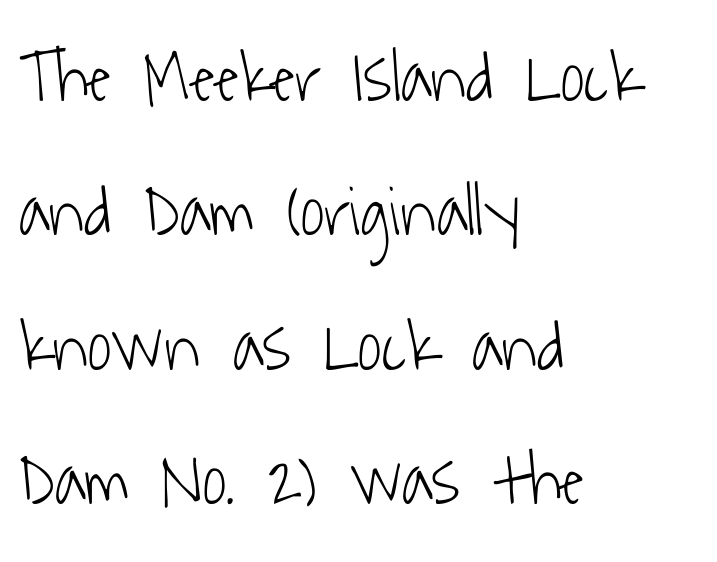
The image shows 73 px light, condensed sans-serif type; set left-aligned, line spacing 1.84x, normal letter spacing, not underlined; low stroke contrast and a medium x-height.
